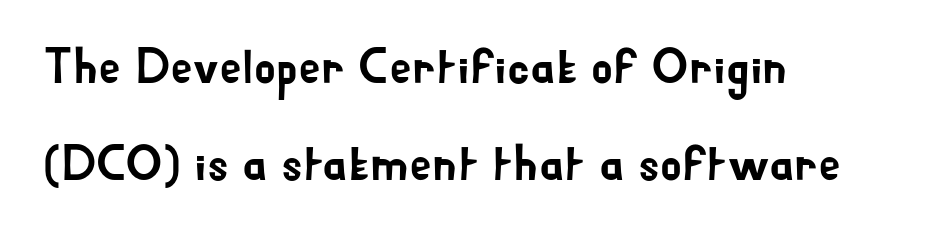
Glyph-to-glyph distance matches everyday printed text. Regarding serifs, this sample does without them. The compositor pushed each line to the left boundary. The line-height multiplier appears high, well above default. The area under the type is left untouched. Is this a fixed-width face? No — the glyphs have proportional, varying widths.
